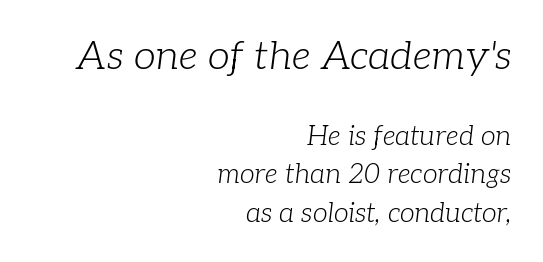
{"serif": "yes", "italic": "yes", "lean": "right", "slant_degrees": 7, "bold": "no", "weight": "light", "width": "normal", "stroke_contrast": "low", "x_height": "medium", "monospaced": "no", "underline": "no", "align": "right", "line_spacing": "normal", "line_spacing_ratio": 1.41, "letter_spacing": "normal", "letter_spacing_em": 0.0, "larger_block": "first", "size_ratio": 1.48, "glyph_px": 40}
